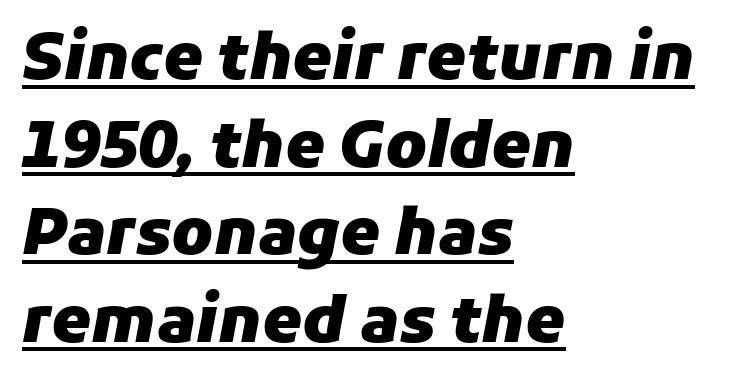
The image shows 63 px heavy type, italic (leaning right); set left-aligned, normal line spacing (1.39x), normal letter spacing, underlined; low stroke contrast and a medium x-height.
